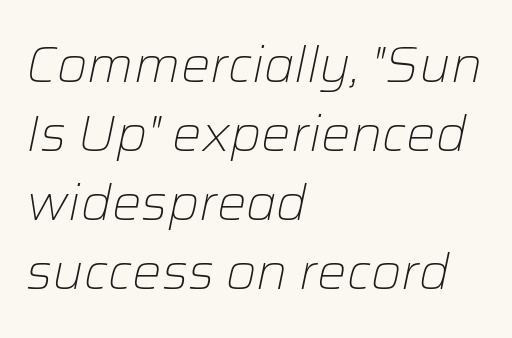
{"italic": "yes", "lean": "right", "slant_degrees": 12, "bold": "no", "weight": "light", "width": "normal", "stroke_contrast": "low", "x_height": "medium", "monospaced": "no", "underline": "no", "align": "left", "line_spacing": "normal", "line_spacing_ratio": 1.41, "letter_spacing": "normal", "letter_spacing_em": 0.0, "glyph_px": 49}
